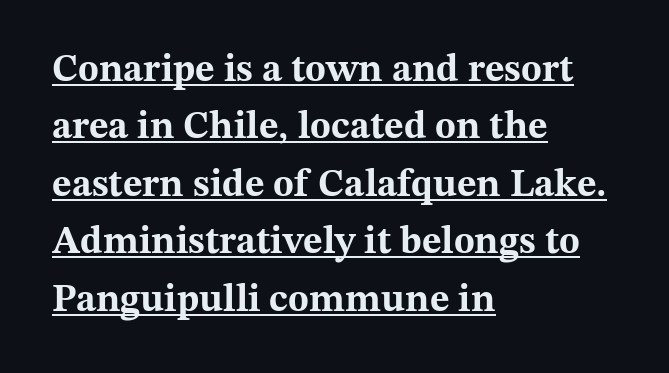
Font category for this specimen: serif. Tall strokes in this sample are plumb rather than angled. These lines are rendered in a variable-pitch font. Somebody hit Ctrl+U on this one — the words are underlined.
